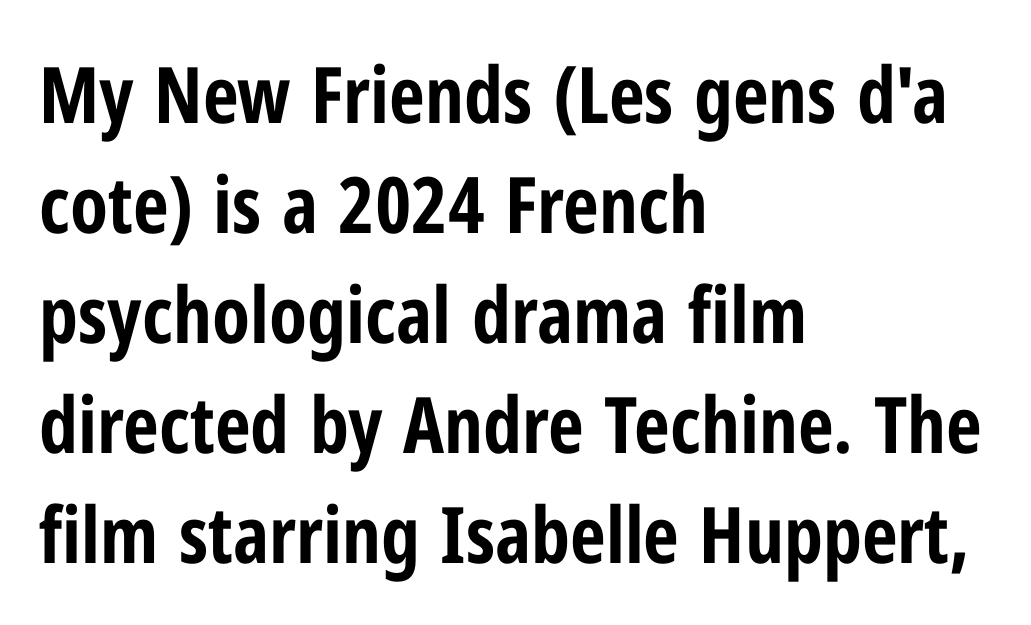
Q: Is the text bold? A: Yes.
Q: Is the text italic (slanted)? A: No, it is upright.
Q: Is the typeface a serif or a sans-serif typeface? A: Sans-serif.
Q: Is the text underlined? A: No.
Q: How is the paragraph aligned? A: Left-aligned.
Q: Is the spacing between letters normal or unusually wide? A: Normal.
Q: Is the spacing between lines tight, normal or loose? A: Normal.
Q: Width (condensed, normal, or wide)? A: Condensed.
Q: Stroke contrast? A: Low.
Q: x-height? A: Medium.
Q: Monospaced? A: No.
